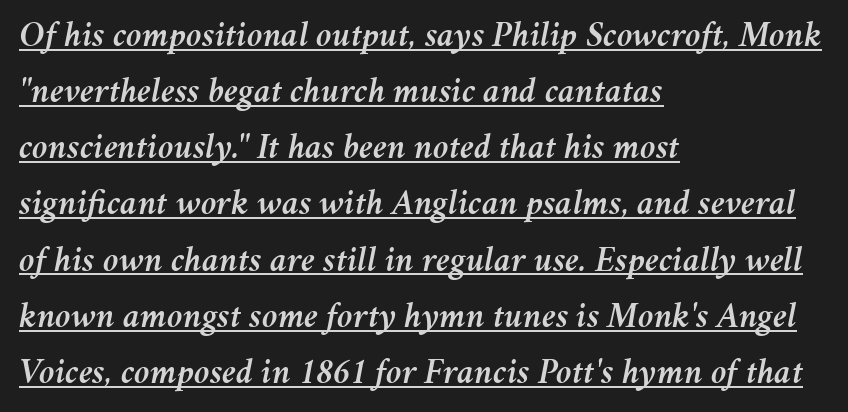
The image shows 36 px text type, italic (leaning right); set left-aligned, normal line spacing (1.56x), normal letter spacing, underlined; medium stroke contrast and a medium x-height.
